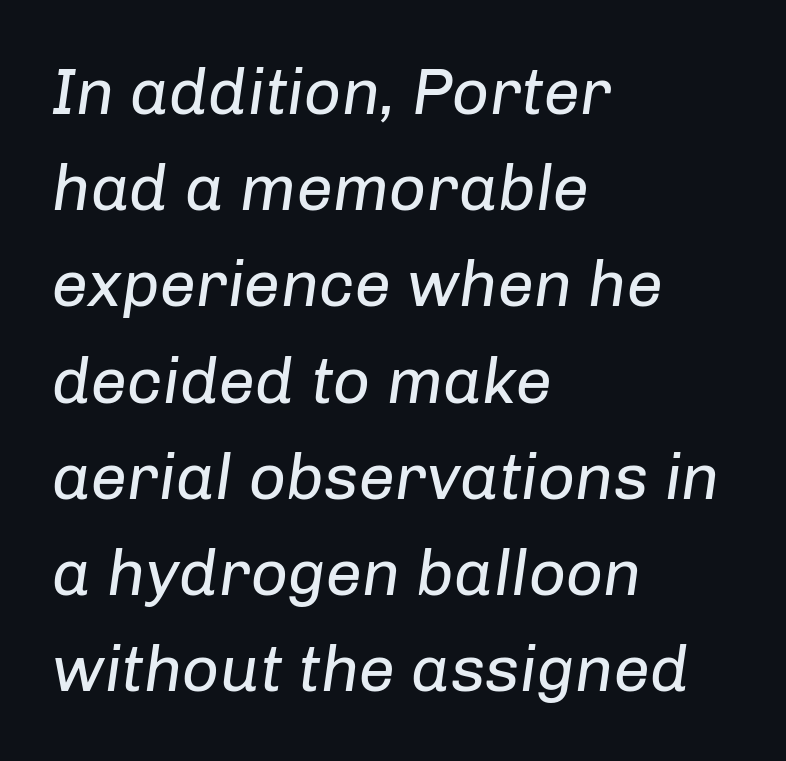
{"italic": "yes", "lean": "right", "slant_degrees": 8, "bold": "no", "weight": "regular", "width": "normal", "stroke_contrast": "low", "x_height": "medium", "monospaced": "no", "underline": "no", "align": "left", "line_spacing": "normal", "line_spacing_ratio": 1.48, "letter_spacing": "normal", "letter_spacing_em": 0.0, "glyph_px": 65}
